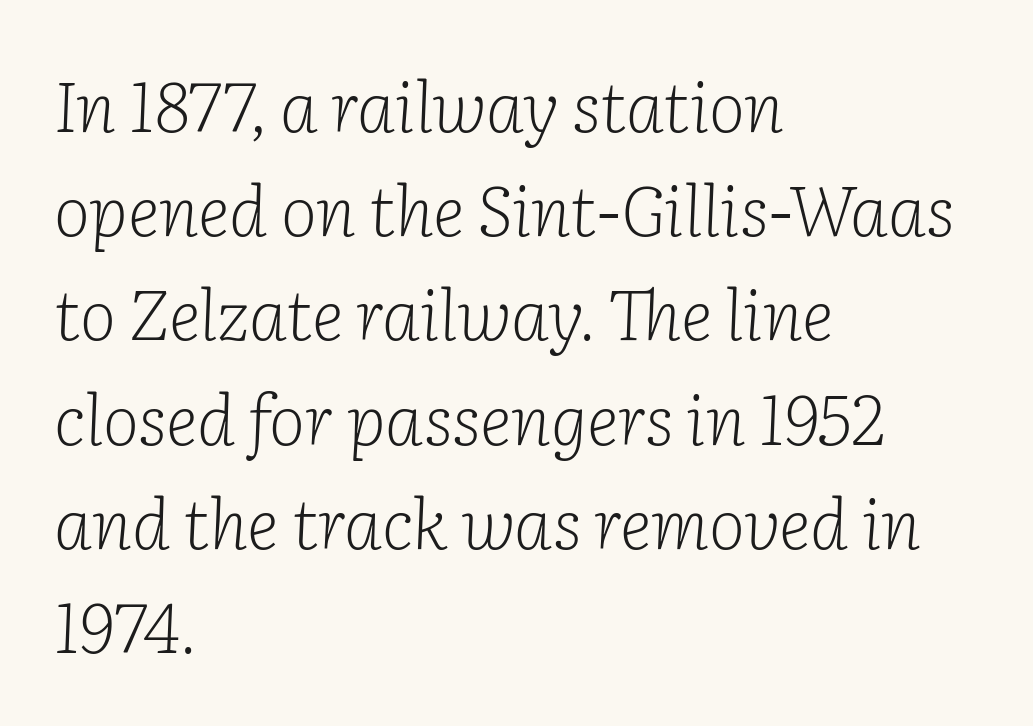
{"serif": "yes", "italic": "yes", "lean": "right", "slant_degrees": 2, "bold": "no", "weight": "light", "width": "normal", "stroke_contrast": "low", "x_height": "medium", "monospaced": "no", "underline": "no", "align": "left", "line_spacing": "normal", "line_spacing_ratio": 1.51, "letter_spacing": "normal", "letter_spacing_em": 0.0, "glyph_px": 69}
